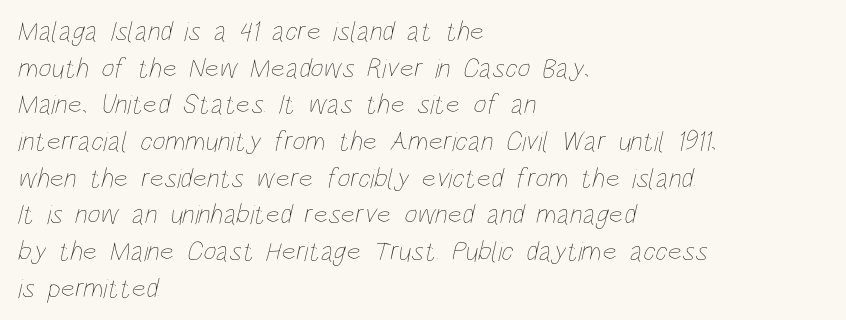
Q: Is the text bold? A: No.
Q: Is the text underlined? A: No.
Q: How is the paragraph aligned? A: Left-aligned.
Q: Is the spacing between letters normal or unusually wide? A: Normal.
Q: Is the spacing between lines tight, normal or loose? A: Normal.
Q: Width (condensed, normal, or wide)? A: Condensed.
Q: Stroke contrast? A: Low.
Q: x-height? A: Large.
Q: Monospaced? A: No.
